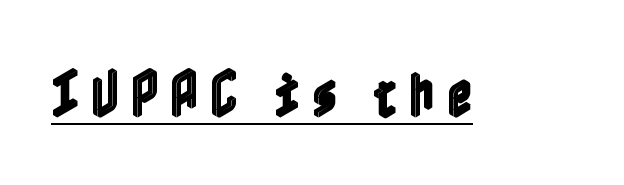
{"italic": "no", "width": "condensed", "x_height": "medium", "underline": "yes", "letter_spacing": "wide", "letter_spacing_em": 0.23, "glyph_px": 50}
